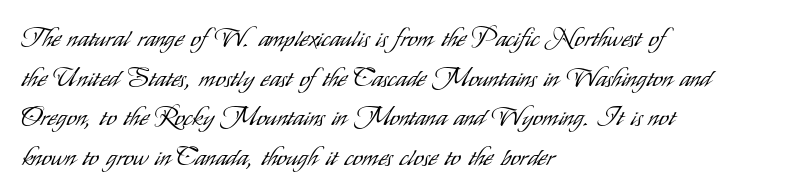
{"bold": "no", "underline": "no", "align": "left", "line_spacing": "normal", "line_spacing_ratio": 1.59, "letter_spacing": "normal", "letter_spacing_em": 0.0, "glyph_px": 25}
